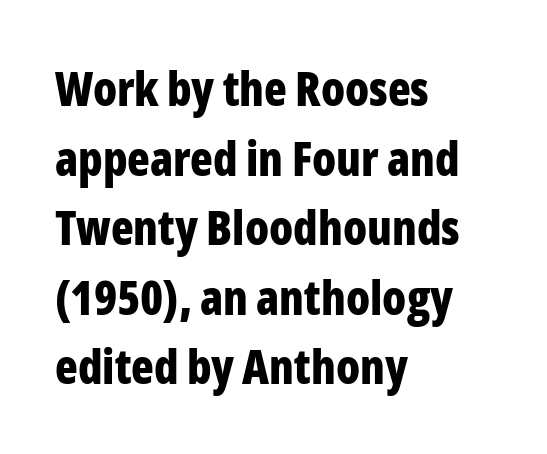
The image shows 47 px bold, condensed sans-serif type, upright; set left-aligned, normal line spacing (1.48x), normal letter spacing, not underlined; low stroke contrast and a medium x-height.
